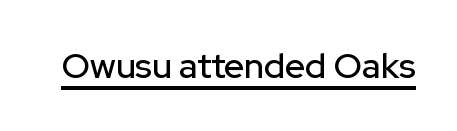
{"serif": "no", "italic": "no", "width": "normal", "stroke_contrast": "low", "x_height": "medium", "monospaced": "no", "underline": "yes", "letter_spacing": "normal", "letter_spacing_em": 0.0, "glyph_px": 35}
